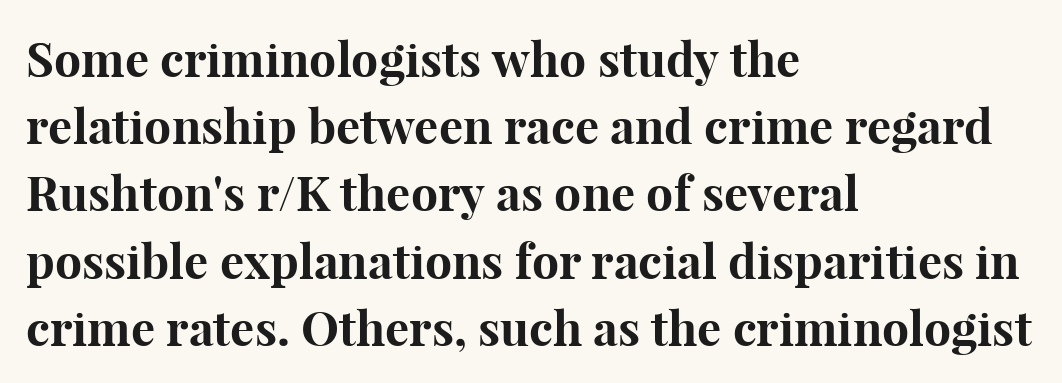
Q: Is the text bold? A: Yes.
Q: Is the text italic (slanted)? A: No, it is upright.
Q: Is the typeface a serif or a sans-serif typeface? A: Serif.
Q: Is the text underlined? A: No.
Q: How is the paragraph aligned? A: Left-aligned.
Q: Is the spacing between letters normal or unusually wide? A: Normal.
Q: Is the spacing between lines tight, normal or loose? A: Normal.
Q: Width (condensed, normal, or wide)? A: Normal.
Q: Stroke contrast? A: High.
Q: x-height? A: Medium.
Q: Monospaced? A: No.
